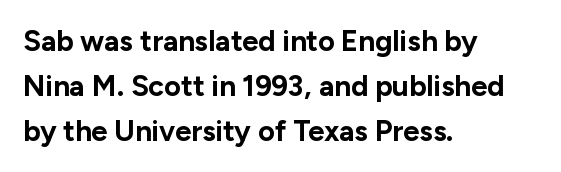
Q: Is the text bold? A: Yes.
Q: Is the text italic (slanted)? A: No, it is upright.
Q: Is the typeface a serif or a sans-serif typeface? A: Sans-serif.
Q: Is the text underlined? A: No.
Q: How is the paragraph aligned? A: Left-aligned.
Q: Is the spacing between letters normal or unusually wide? A: Normal.
Q: Is the spacing between lines tight, normal or loose? A: Normal.
Q: Width (condensed, normal, or wide)? A: Normal.
Q: Stroke contrast? A: Low.
Q: x-height? A: Medium.
Q: Monospaced? A: No.
